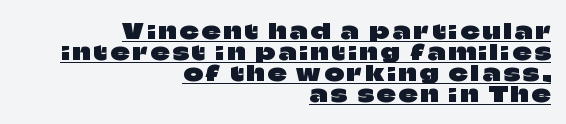
The specimen reads as upright at a glance. A rule runs beneath these lines of type. Students, observe: this is what under-led, compact text looks like. These lines stack with their right ends in a neat column.
